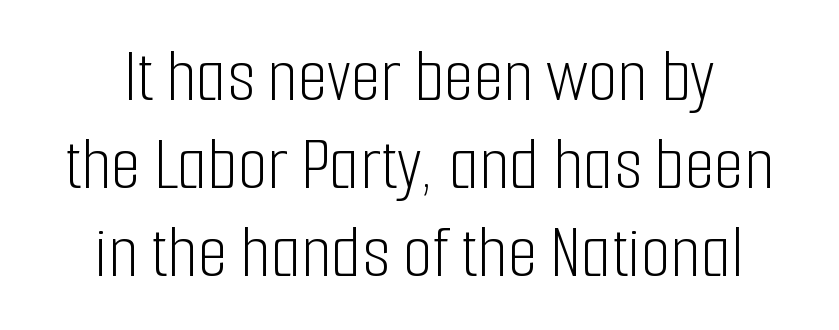
Q: Is the text bold? A: No.
Q: Is the text italic (slanted)? A: No, it is upright.
Q: Is the typeface a serif or a sans-serif typeface? A: Sans-serif.
Q: Is the text underlined? A: No.
Q: How is the paragraph aligned? A: Centered.
Q: Is the spacing between letters normal or unusually wide? A: Normal.
Q: Is the spacing between lines tight, normal or loose? A: Tight.
Q: Width (condensed, normal, or wide)? A: Condensed.
Q: Stroke contrast? A: Low.
Q: x-height? A: Medium.
Q: Monospaced? A: No.
